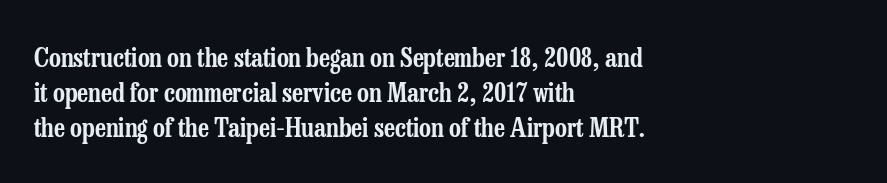
The image shows 26 px text type, upright; set left-aligned, normal line spacing (1.34x), normal letter spacing, not underlined.
